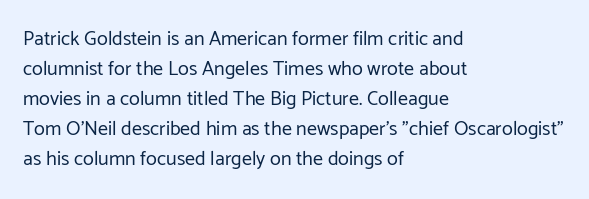
{"italic": "no", "bold": "no", "underline": "no", "align": "left", "line_spacing": "normal", "line_spacing_ratio": 1.5, "letter_spacing": "normal", "letter_spacing_em": 0.0, "glyph_px": 20}
